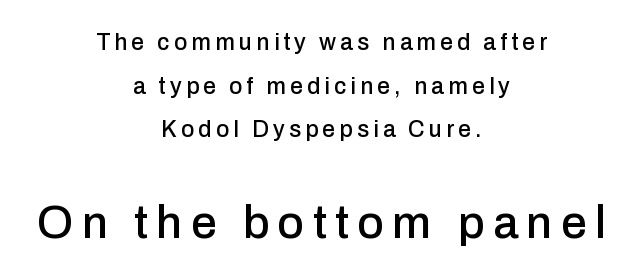
If you measured baseline to baseline, you'd find a long distance. In terms of letterform style, serifs are entirely absent. The zone under the glyphs is completely vacant. The block sitting lower on the canvas is the one with enlarged characters. Both edges are ragged and mirror each other, which tells us the setting is centered.
